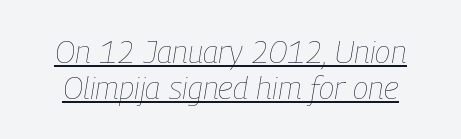
The image shows 32 px thin, condensed type, italic (leaning right); set tight line spacing (1.11x), normal letter spacing, underlined; low stroke contrast and a medium x-height.
